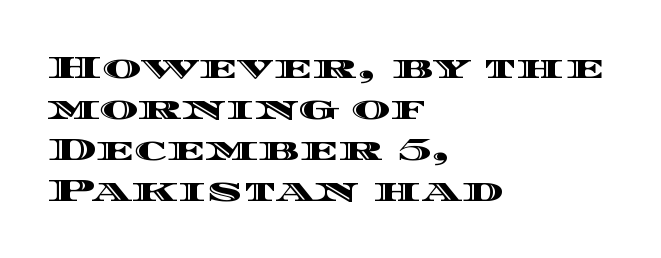
The horizontal fit of the characters is conventional and even. The rendering uses natural spacing where letterforms have individual widths. This is roman type, the default non-slanted kind. The words here are not underlined. The passage is arranged the way most books set body copy — flush left.
